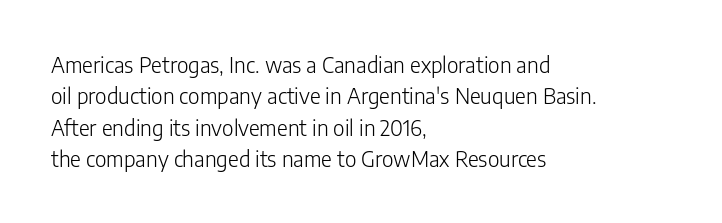
Ordinary non-slanted type is in use. Honestly, the row spacing looks completely unremarkable. These lines keep a tight, regular rhythm from letter to letter. These lines stack with their left ends in a neat column.
